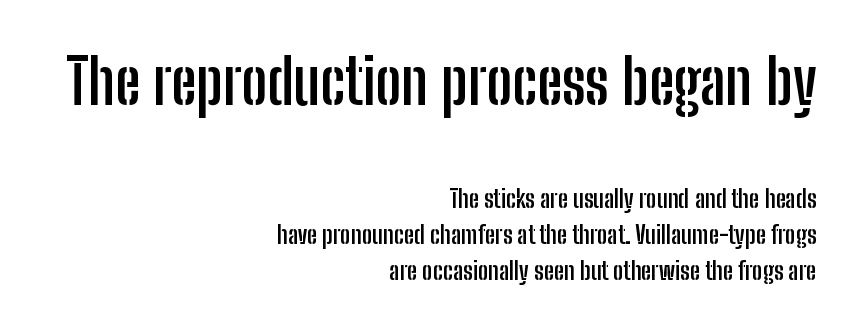
Words float on clear page, feet unadorned. Do the characters align in a grid? No, the font is proportional. Each word holds together tightly as a unit, with standard inter-letter gaps. The designer left line spacing at the default. Where is the straight margin? On the right. This rendering employs a face without finishing strokes, i.e., a sans-serif.
